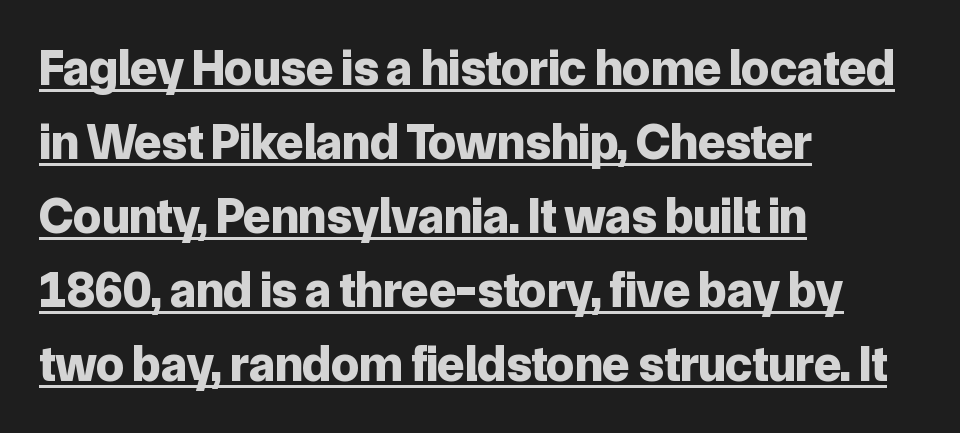
The image shows 50 px bold sans-serif type, upright; set left-aligned, normal line spacing (1.48x), normal letter spacing, underlined; low stroke contrast and a medium x-height.
